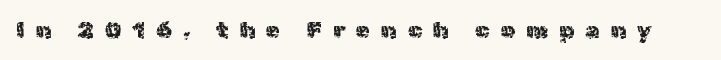
The image shows 23 px text type, upright; set unusually wide letter spacing (+0.48 em), not underlined.
